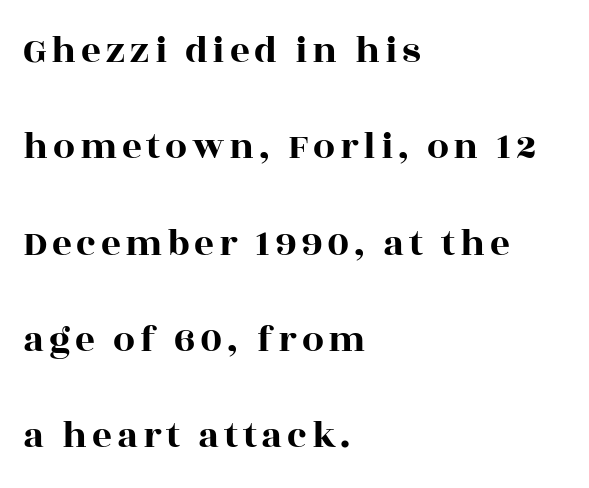
The image shows 39 px wide serif type, upright; set left-aligned, loose line spacing (2.47x), not underlined; a large x-height.
